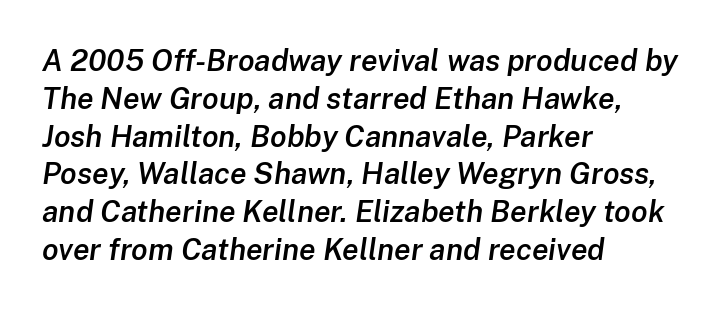
{"italic": "yes", "lean": "right", "slant_degrees": 8, "bold": "semi", "weight": "semibold", "width": "normal", "stroke_contrast": "low", "x_height": "medium", "monospaced": "no", "underline": "no", "align": "left", "line_spacing": "normal", "line_spacing_ratio": 1.26, "letter_spacing": "normal", "letter_spacing_em": 0.0, "glyph_px": 30}
